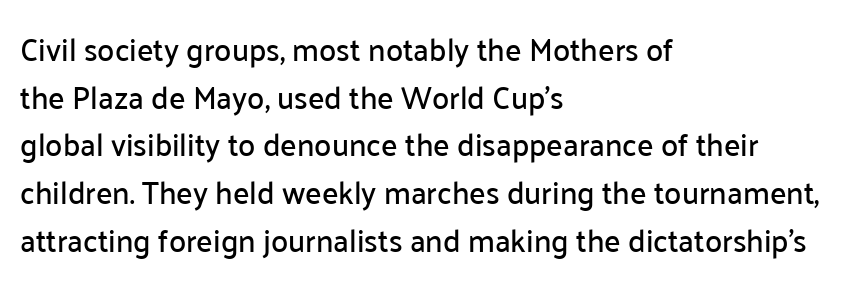
Designer's note — italics off, roman on. Glance below the letters and you will spot only blank space. The tracking reads as untouched default to a designer's eye. These lines are rendered in a variable-pitch font.
